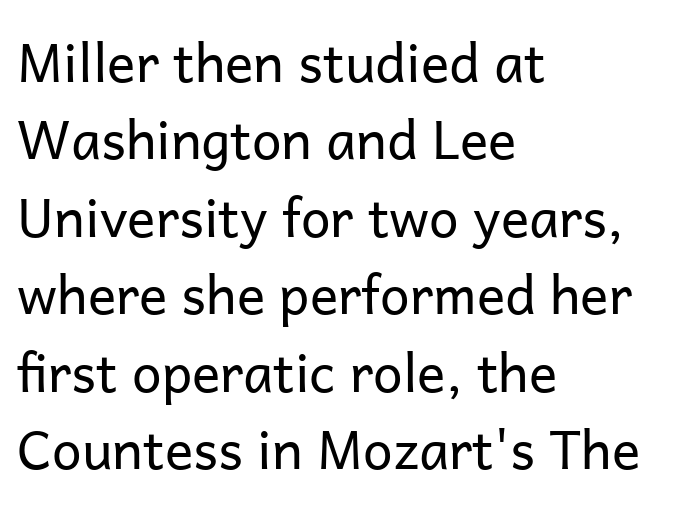
The baseline area is clear. The passage shown is typeset with a sans-serif family. The passage shown is not bold in any degree. These lines are rendered in a variable-pitch font. A classic flush-left, rag-right setting is used for this passage.
